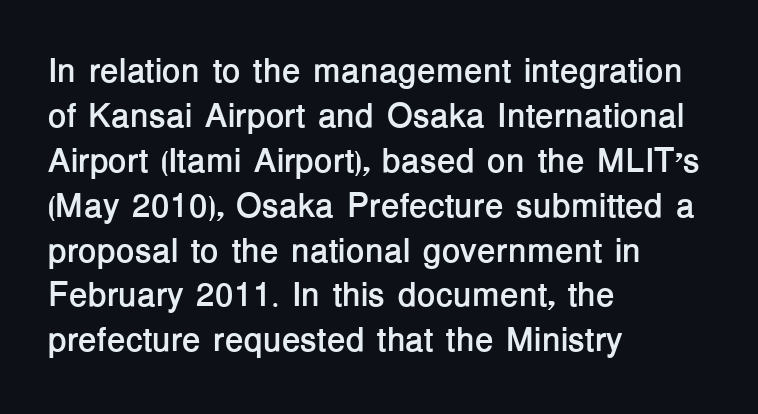
{"serif": "no", "italic": "no", "bold": "yes", "weight": "semibold", "width": "normal", "stroke_contrast": "low", "x_height": "medium", "monospaced": "no", "underline": "no", "align": "left", "line_spacing": "normal", "line_spacing_ratio": 1.32, "letter_spacing": "normal", "letter_spacing_em": 0.0, "glyph_px": 34}
